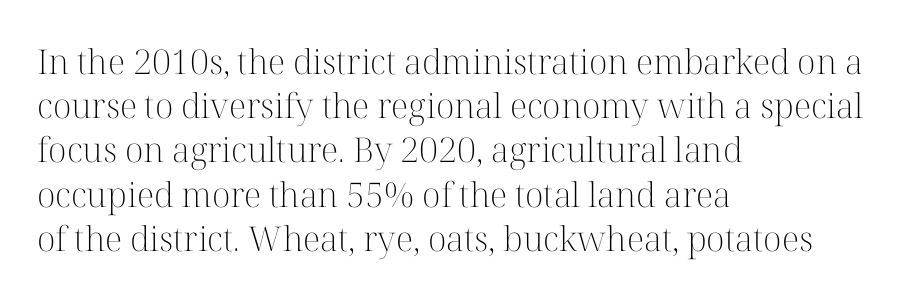
{"serif": "yes", "italic": "no", "bold": "no", "weight": "light", "width": "normal", "stroke_contrast": "high", "x_height": "medium", "monospaced": "no", "underline": "no", "align": "left", "line_spacing": "normal", "line_spacing_ratio": 1.3, "letter_spacing": "normal", "letter_spacing_em": 0.0, "glyph_px": 34}
